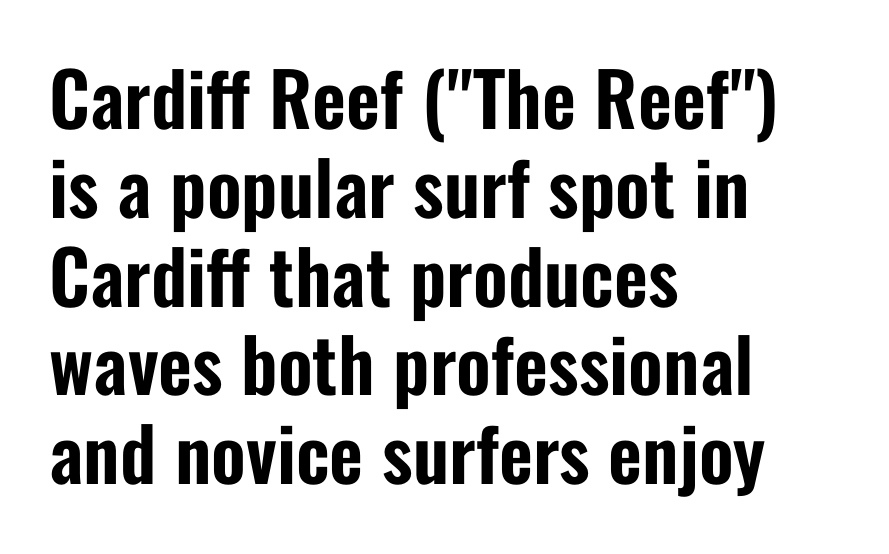
Font category for this specimen: sans-serif. The rendering uses natural spacing where letterforms have individual widths. Each line starts at the same left margin while the right side varies. Rendered with straight, roman letterforms.
